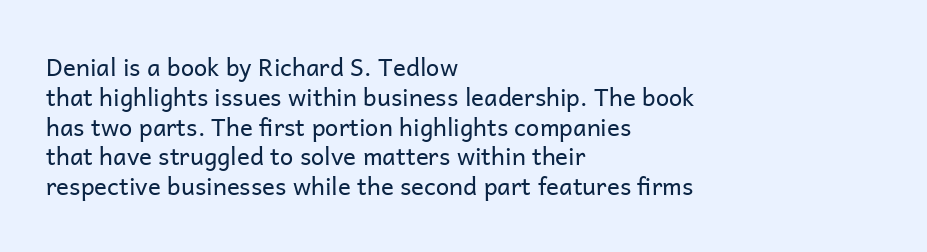
Q: Is the text bold? A: No.
Q: Is the text italic (slanted)? A: No, it is upright.
Q: Is the text underlined? A: No.
Q: How is the paragraph aligned? A: Left-aligned.
Q: Is the spacing between letters normal or unusually wide? A: Normal.
